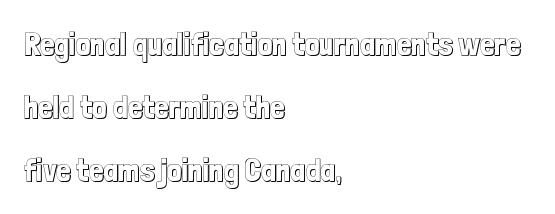
The image shows 32 px condensed type, upright; set left-aligned, loose line spacing (1.97x), normal letter spacing, not underlined; a medium x-height.
